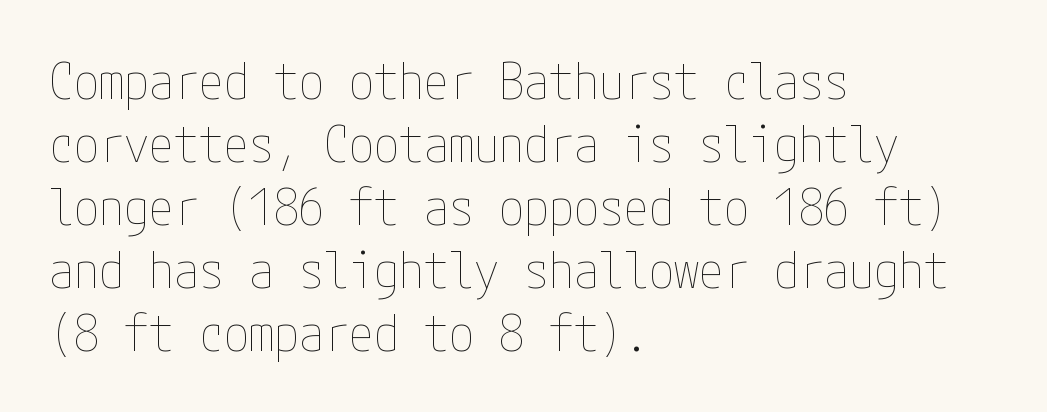
The image shows 50 px thin, condensed type, upright; set left-aligned, normal line spacing (1.26x), normal letter spacing, not underlined; low stroke contrast and a medium x-height.
